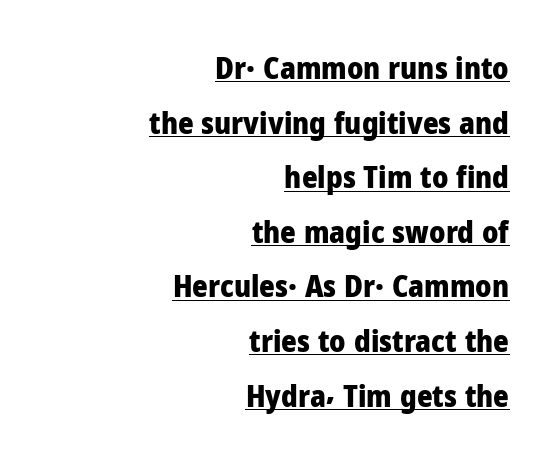
{"serif": "no", "italic": "no", "bold": "yes", "weight": "heavy", "width": "normal", "stroke_contrast": "low", "x_height": "medium", "monospaced": "no", "underline": "yes", "align": "right", "line_spacing_ratio": 1.82, "letter_spacing": "normal", "letter_spacing_em": 0.0, "glyph_px": 30}
